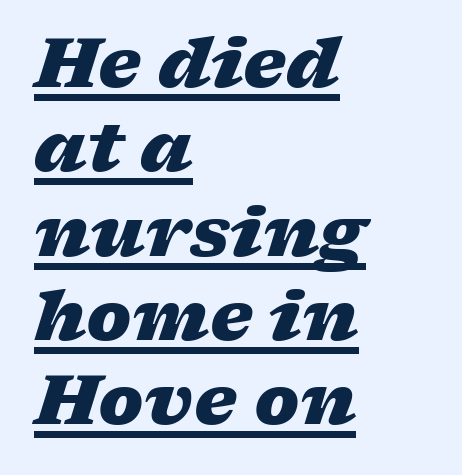
{"italic": "yes", "lean": "right", "slant_degrees": 17, "bold": "yes", "weight": "heavy", "width": "wide", "stroke_contrast": "low", "x_height": "medium", "monospaced": "no", "underline": "yes", "align": "left", "line_spacing_ratio": 1.24, "letter_spacing": "normal", "letter_spacing_em": 0.0, "glyph_px": 68}
